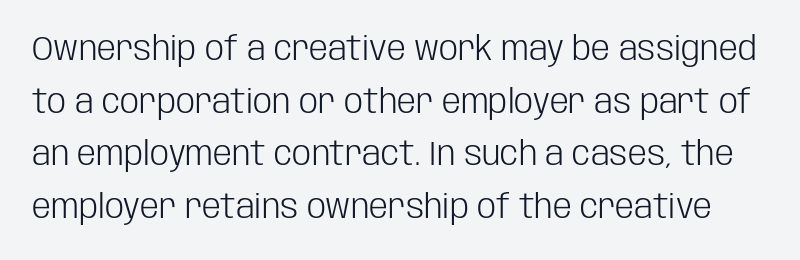
The image shows 34 px light, condensed sans-serif type, upright; set normal line spacing (1.55x), normal letter spacing, not underlined; low stroke contrast and a large x-height.
